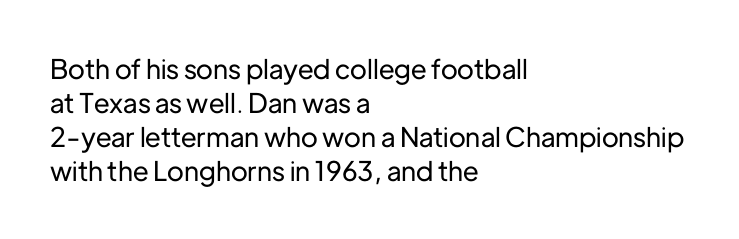
This sample uses plain, unmodified letter spacing. The setting favours the left margin, as ordinary paragraphs usually do. Does the lettering tilt? It doesn't — this is upright. Is there much room between lines? A standard amount, neither cramped nor airy.
